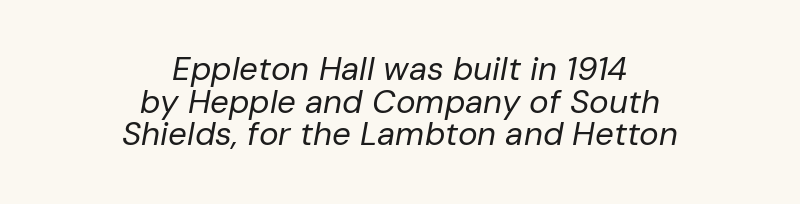
The weight would be labelled regular, book, light, or lighter still. Compared with typical paragraphs, the rows here are closer together. Layout note: lines centered. Here the designer chose a conventional face with non-uniform glyph widths.
